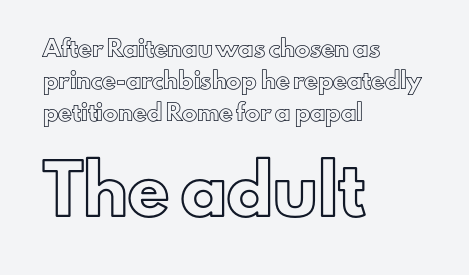
{"italic": "no", "width": "normal", "x_height": "small", "monospaced": "no", "underline": "no", "align": "left", "line_spacing": "loose", "line_spacing_ratio": 2.13, "letter_spacing": "normal", "letter_spacing_em": 0.0, "larger_block": "second", "size_ratio": 3.0, "glyph_px": 45}
